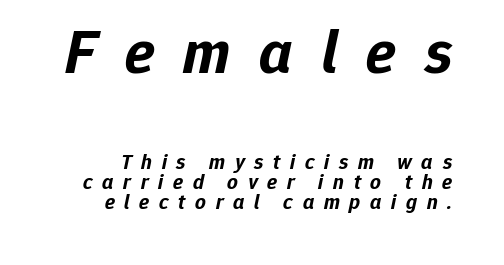
Q: Is the text bold? A: Yes.
Q: Is the text italic (slanted)? A: Yes, it leans right by about 12 degrees.
Q: Is the text underlined? A: No.
Q: Is the spacing between letters normal or unusually wide? A: Unusually wide.
Q: Is the spacing between lines tight, normal or loose? A: Tight.
Q: Which block of text is set in a larger size, the first (top) or the second (bottom)? A: The first (top) one.
Q: Width (condensed, normal, or wide)? A: Normal.
Q: Stroke contrast? A: Low.
Q: x-height? A: Medium.
Q: Monospaced? A: No.
